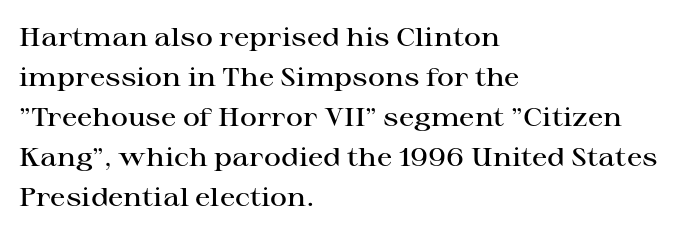
Q: Is the text bold? A: Semi-bold.
Q: Is the text italic (slanted)? A: No, it is upright.
Q: Is the text underlined? A: No.
Q: How is the paragraph aligned? A: Left-aligned.
Q: Is the spacing between letters normal or unusually wide? A: Normal.
Q: Is the spacing between lines tight, normal or loose? A: Normal.
